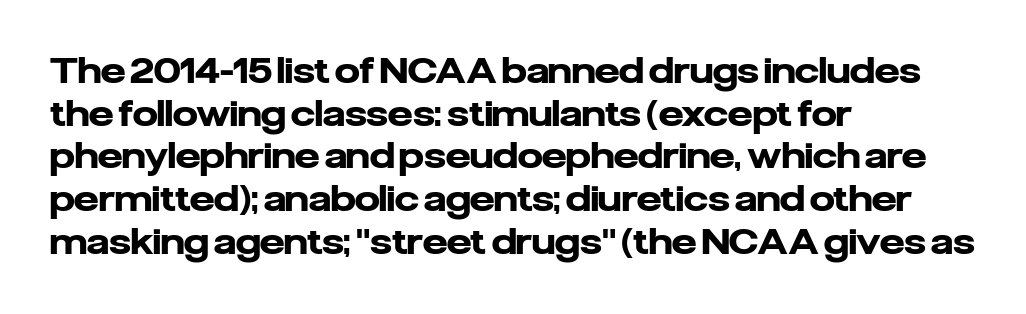
The image shows 35 px heavy sans-serif type, upright; set left-aligned, line spacing 1.22x, normal letter spacing, not underlined; low stroke contrast and a medium x-height.
